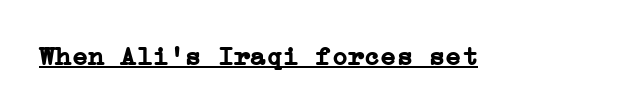
The image shows 27 px bold type, upright; set normal letter spacing, underlined.
